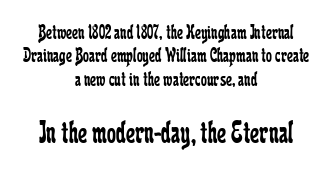
Q: Is the text bold? A: No.
Q: Is the text italic (slanted)? A: No, it is upright.
Q: Is the typeface a serif or a sans-serif typeface? A: Serif.
Q: Is the text underlined? A: No.
Q: How is the paragraph aligned? A: Centered.
Q: Is the spacing between letters normal or unusually wide? A: Normal.
Q: Is the spacing between lines tight, normal or loose? A: Tight.
Q: Which block of text is set in a larger size, the first (top) or the second (bottom)? A: The second (bottom) one.
Q: Width (condensed, normal, or wide)? A: Condensed.
Q: Stroke contrast? A: Low.
Q: x-height? A: Medium.
Q: Monospaced? A: No.
